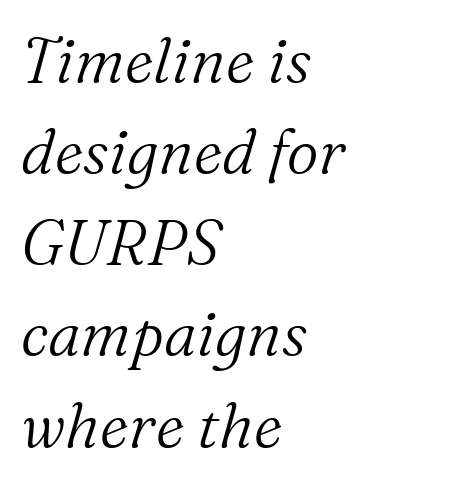
Q: Is the text bold? A: No.
Q: Is the text italic (slanted)? A: Yes, it leans right by about 16 degrees.
Q: Is the typeface a serif or a sans-serif typeface? A: Serif.
Q: Is the text underlined? A: No.
Q: How is the paragraph aligned? A: Left-aligned.
Q: Is the spacing between letters normal or unusually wide? A: Normal.
Q: Is the spacing between lines tight, normal or loose? A: Normal.
Q: Width (condensed, normal, or wide)? A: Normal.
Q: Stroke contrast? A: Medium.
Q: x-height? A: Medium.
Q: Monospaced? A: No.
